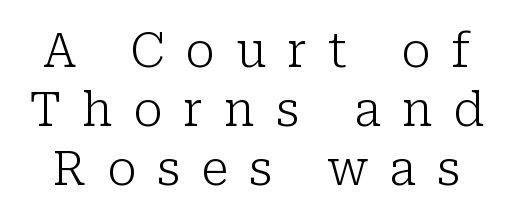
Q: Is the text bold? A: No.
Q: Is the text italic (slanted)? A: No, it is upright.
Q: Is the typeface a serif or a sans-serif typeface? A: Serif.
Q: Is the text underlined? A: No.
Q: Is the spacing between letters normal or unusually wide? A: Unusually wide.
Q: Is the spacing between lines tight, normal or loose? A: Normal.
Q: Width (condensed, normal, or wide)? A: Normal.
Q: Stroke contrast? A: Low.
Q: x-height? A: Medium.
Q: Monospaced? A: No.
